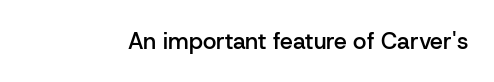
Q: Is the text bold? A: Semi-bold.
Q: Is the text italic (slanted)? A: No, it is upright.
Q: Is the text underlined? A: No.
Q: Is the spacing between letters normal or unusually wide? A: Normal.
